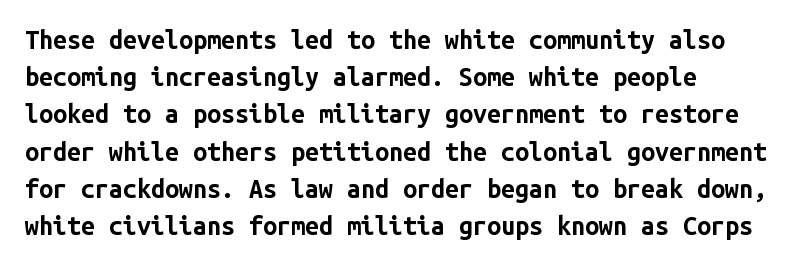
{"italic": "no", "bold": "yes", "underline": "no", "line_spacing": "normal", "line_spacing_ratio": 1.49, "letter_spacing": "normal", "letter_spacing_em": 0.0, "glyph_px": 25}
